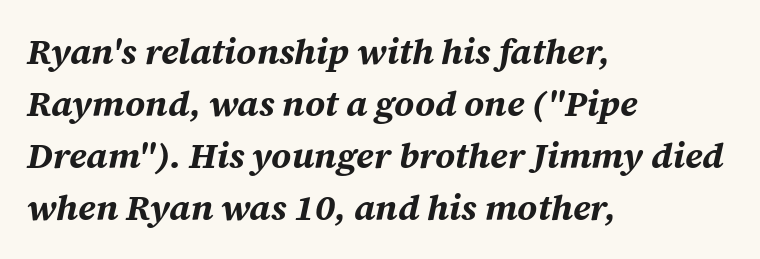
Q: Is the text bold? A: Yes.
Q: Is the text italic (slanted)? A: Yes, it leans right by about 12 degrees.
Q: Is the text underlined? A: No.
Q: How is the paragraph aligned? A: Left-aligned.
Q: Is the spacing between letters normal or unusually wide? A: Normal.
Q: Is the spacing between lines tight, normal or loose? A: Normal.
Q: Width (condensed, normal, or wide)? A: Normal.
Q: Stroke contrast? A: Medium.
Q: x-height? A: Medium.
Q: Monospaced? A: No.
